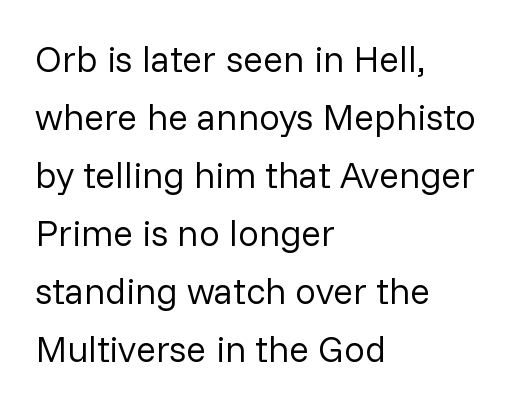
{"serif": "no", "italic": "no", "bold": "no", "weight": "regular", "width": "normal", "stroke_contrast": "low", "x_height": "medium", "monospaced": "no", "underline": "no", "align": "left", "line_spacing": "normal", "line_spacing_ratio": 1.57, "letter_spacing": "normal", "letter_spacing_em": 0.0, "glyph_px": 37}
